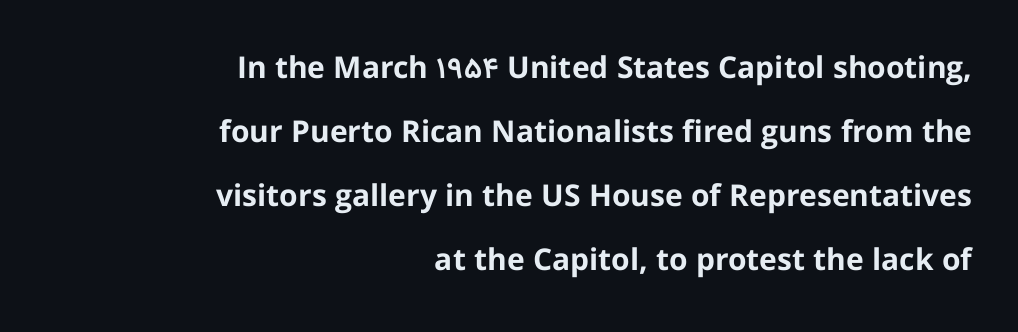
Do the letters lean? They stand straight. These lines stack with their right ends in a neat column. Stroke terminals: plain, sans-serif. You could call the tracking neutral — neither tight nor loose. Emphasis by weight is at full strength: bold. The vertical gap from one line to the next is large.
